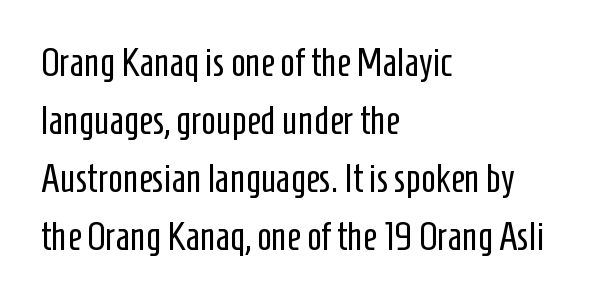
Between one letter and the next there's only the usual sliver of space. The characters are drawn with everyday or finer stroke widths. This sample keeps an unexceptional amount of space between lines. Does the type have serifs? No, each stem ends abruptly. Varying glyph widths throughout — classic text-font behaviour.
